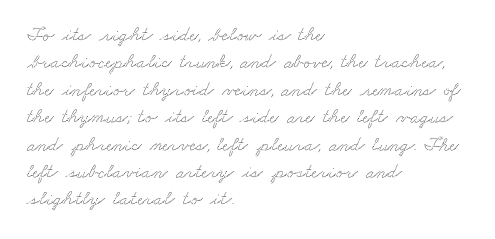
The image shows 20 px text type; set left-aligned, normal line spacing (1.37x), normal letter spacing, not underlined.
